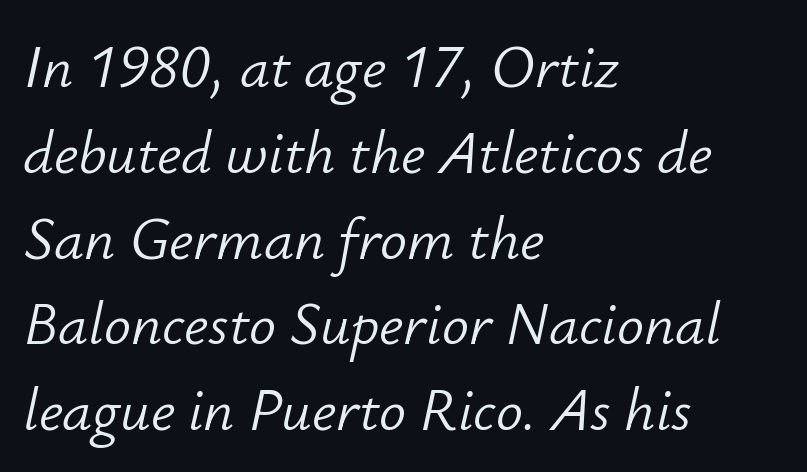
Honestly, the letter spacing is just normal — you wouldn't notice it. Clear beneath every line of the passage. These lines are set flush left with a ragged right edge. Whoever set this chose a conventional vertical rhythm. No letter is thick-stroked: the sample isn't bold. Style check: oblique.
